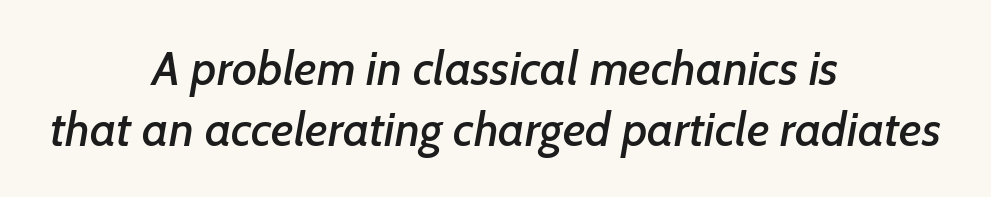
{"serif": "no", "width": "normal", "stroke_contrast": "low", "x_height": "medium", "monospaced": "no", "underline": "no", "align": "center", "line_spacing": "normal", "line_spacing_ratio": 1.28, "letter_spacing": "normal", "letter_spacing_em": 0.0, "glyph_px": 48}
